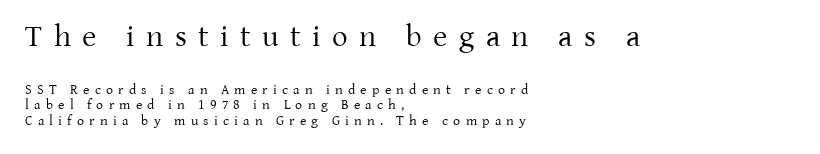
{"serif": "yes", "italic": "no", "bold": "no", "weight": "regular", "width": "normal", "stroke_contrast": "low", "x_height": "medium", "monospaced": "no", "underline": "no", "align": "left", "line_spacing": "tight", "line_spacing_ratio": 1.1, "letter_spacing": "wide", "letter_spacing_em": 0.37, "larger_block": "first", "size_ratio": 2.21, "glyph_px": 31}
